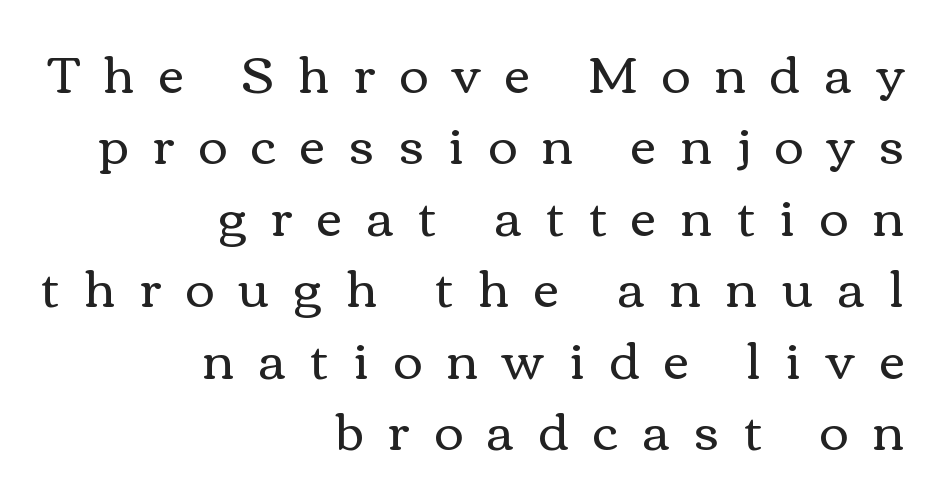
The compositor pushed each line to the right boundary. Here the designer chose a conventional face with non-uniform glyph widths. The letterforms sit at book weight or below. This is the regular roman posture of the typeface. What stands out about the letter spacing? Its width — letters are far apart.
